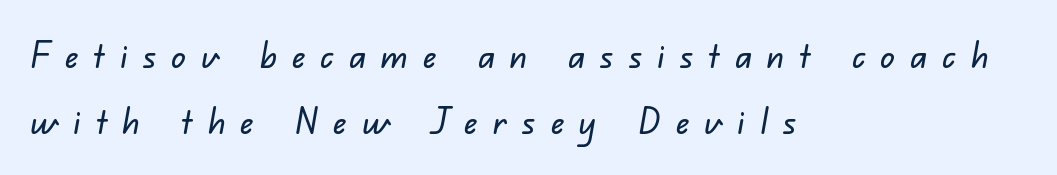
The image shows 36 px sans-serif type; set left-aligned, line spacing 1.84x, unusually wide letter spacing (+0.42 em), not underlined; low stroke contrast and a small x-height.
